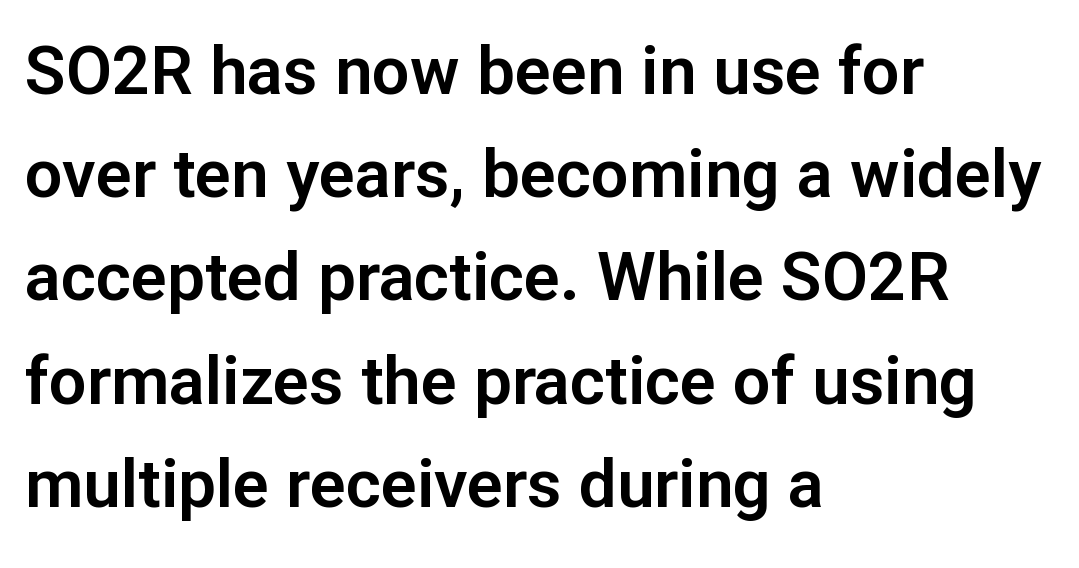
{"serif": "no", "italic": "no", "width": "normal", "stroke_contrast": "low", "x_height": "medium", "monospaced": "no", "underline": "no", "align": "left", "line_spacing": "normal", "line_spacing_ratio": 1.54, "letter_spacing": "normal", "letter_spacing_em": 0.0, "glyph_px": 67}
